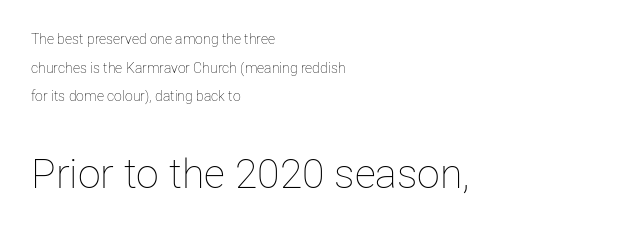
{"italic": "no", "bold": "no", "weight": "thin", "width": "normal", "stroke_contrast": "low", "x_height": "medium", "monospaced": "no", "underline": "no", "align": "left", "line_spacing": "loose", "line_spacing_ratio": 2.04, "letter_spacing": "normal", "letter_spacing_em": 0.0, "larger_block": "second", "size_ratio": 2.93, "glyph_px": 41}
